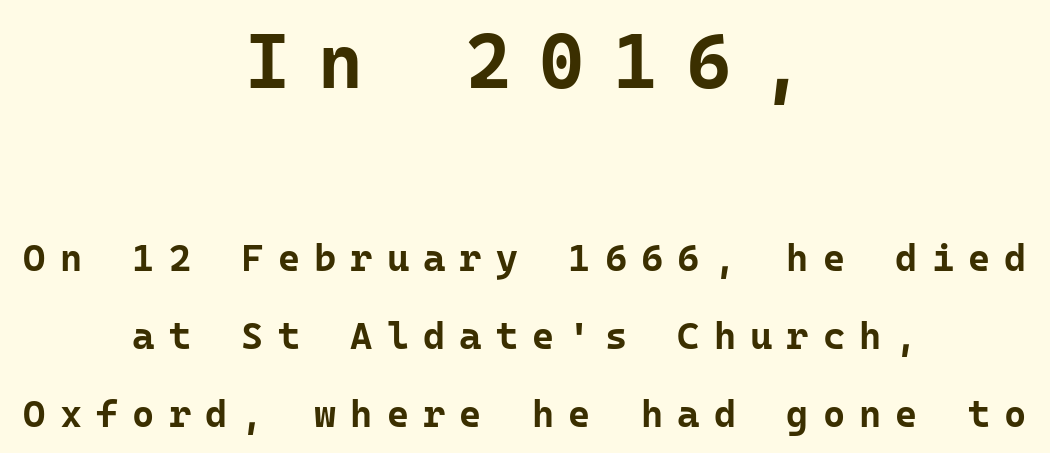
{"serif": "no", "italic": "no", "bold": "yes", "weight": "bold", "width": "normal", "stroke_contrast": "low", "x_height": "medium", "monospaced": "yes", "underline": "no", "align": "center", "line_spacing": "loose", "line_spacing_ratio": 2.05, "letter_spacing": "wide", "letter_spacing_em": 0.37, "larger_block": "first", "size_ratio": 2.03, "glyph_px": 77}
